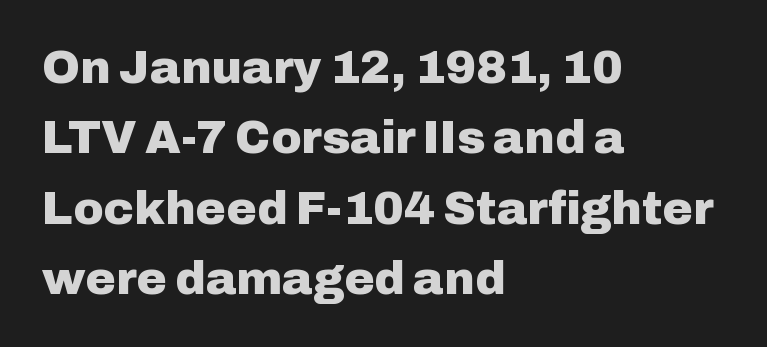
Q: Is the text bold? A: Yes.
Q: Is the text italic (slanted)? A: No, it is upright.
Q: Is the typeface a serif or a sans-serif typeface? A: Sans-serif.
Q: Is the text underlined? A: No.
Q: How is the paragraph aligned? A: Left-aligned.
Q: Is the spacing between letters normal or unusually wide? A: Normal.
Q: Is the spacing between lines tight, normal or loose? A: Normal.
Q: Width (condensed, normal, or wide)? A: Normal.
Q: Stroke contrast? A: Low.
Q: x-height? A: Medium.
Q: Monospaced? A: No.
